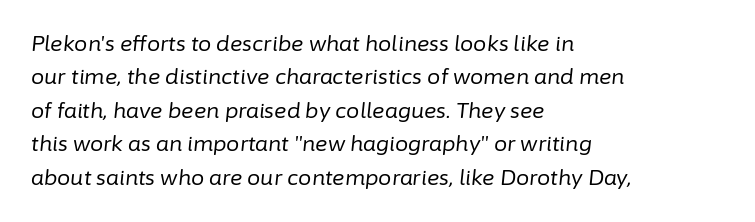
Every character sits at an angle, as italics do. Normally led — the rows are evenly, conventionally spaced. The rendering anchors every line to the left-hand side. Unmarked baselines from the first word to the last.
